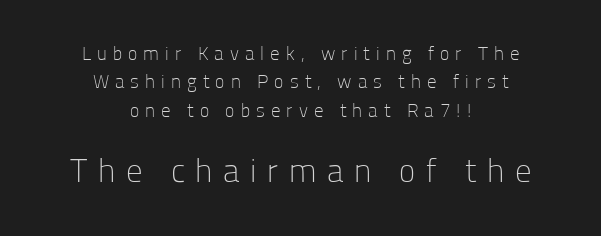
The image shows 33 px light sans-serif type, upright; set centered, normal line spacing (1.5x), unusually wide letter spacing (+0.32 em), not underlined; the second (bottom) block is 1.74x larger; low stroke contrast and a medium x-height.
